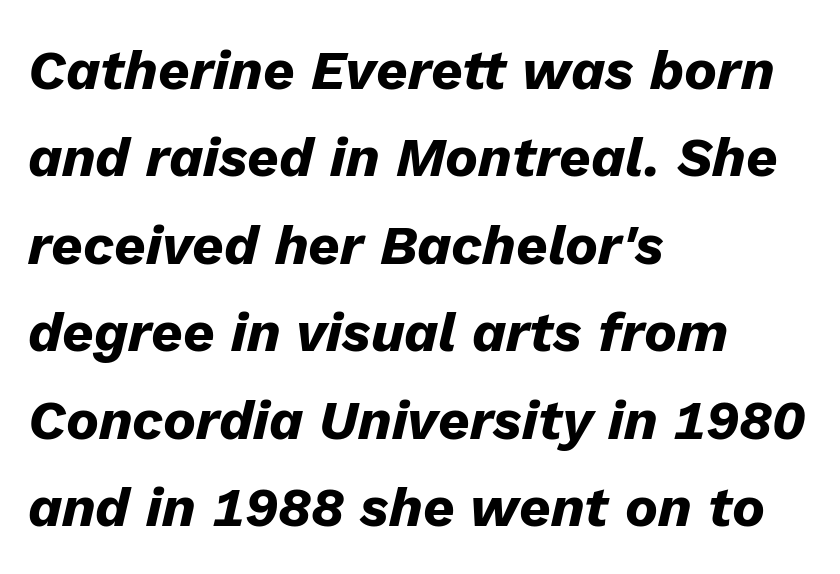
The image shows 55 px heavy type, italic (leaning right); set left-aligned, normal line spacing (1.59x), normal letter spacing, not underlined; low stroke contrast and a medium x-height.
